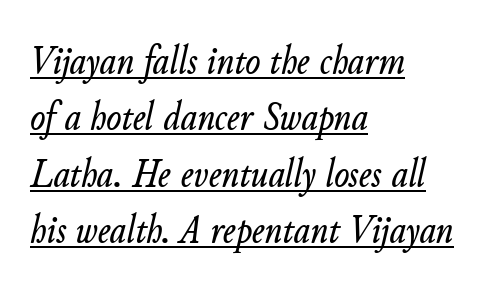
Q: Is the text italic (slanted)? A: Yes, it leans right by about 11 degrees.
Q: Is the text underlined? A: Yes.
Q: How is the paragraph aligned? A: Left-aligned.
Q: Is the spacing between letters normal or unusually wide? A: Normal.
Q: Is the spacing between lines tight, normal or loose? A: Normal.
Q: Width (condensed, normal, or wide)? A: Normal.
Q: Stroke contrast? A: Low.
Q: x-height? A: Small.
Q: Monospaced? A: No.
